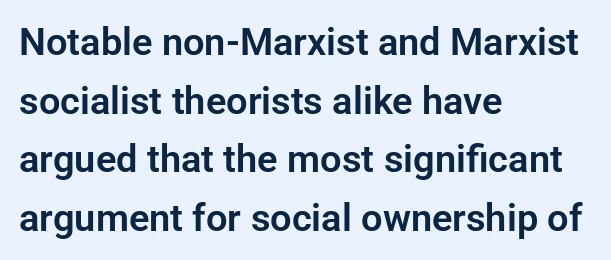
Q: Is the text italic (slanted)? A: No, it is upright.
Q: Is the typeface a serif or a sans-serif typeface? A: Sans-serif.
Q: Is the text underlined? A: No.
Q: How is the paragraph aligned? A: Left-aligned.
Q: Is the spacing between letters normal or unusually wide? A: Normal.
Q: Is the spacing between lines tight, normal or loose? A: Normal.
Q: Width (condensed, normal, or wide)? A: Normal.
Q: Stroke contrast? A: Low.
Q: x-height? A: Medium.
Q: Monospaced? A: No.
